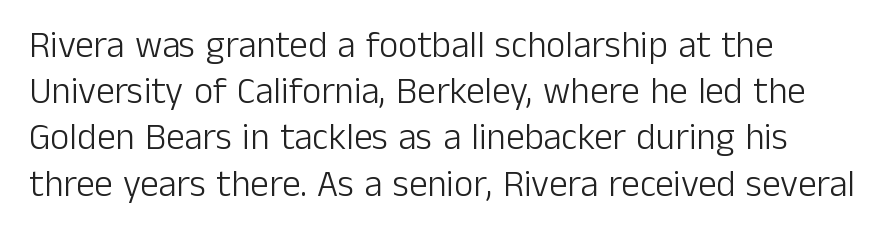
{"serif": "no", "italic": "no", "bold": "no", "weight": "light", "width": "normal", "stroke_contrast": "low", "x_height": "medium", "monospaced": "no", "underline": "no", "align": "left", "line_spacing": "normal", "line_spacing_ratio": 1.25, "letter_spacing": "normal", "letter_spacing_em": 0.0, "glyph_px": 37}
